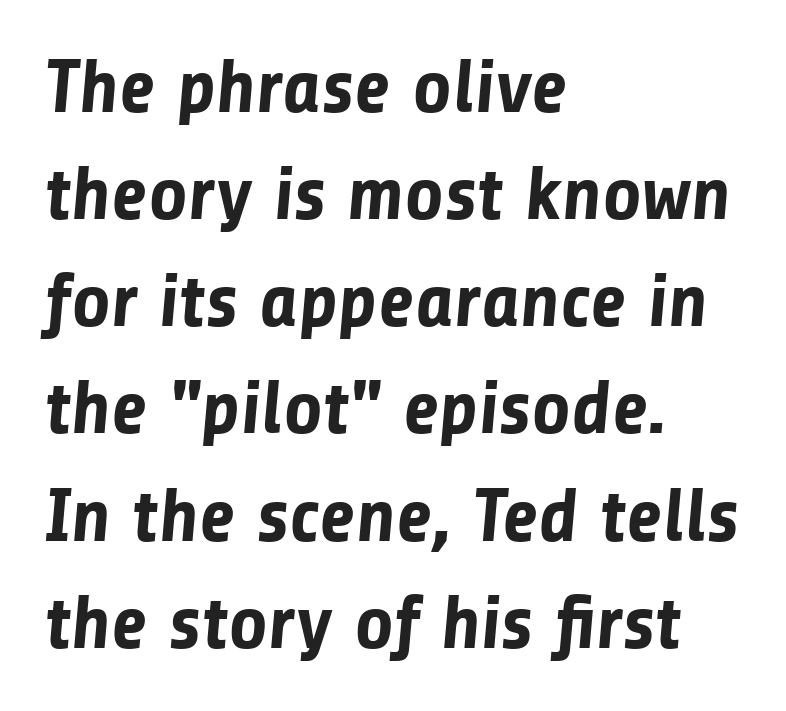
The image shows 76 px bold sans-serif type; set left-aligned, normal line spacing (1.41x), normal letter spacing, not underlined; low stroke contrast and a medium x-height.
